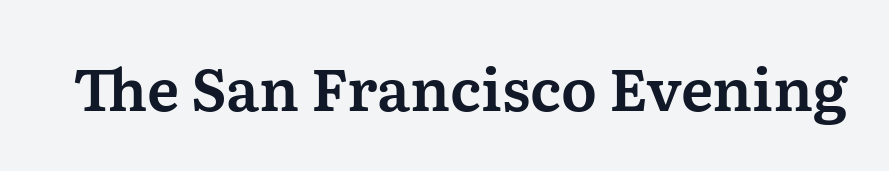
Q: Is the text italic (slanted)? A: No, it is upright.
Q: Is the typeface a serif or a sans-serif typeface? A: Serif.
Q: Is the text underlined? A: No.
Q: Is the spacing between letters normal or unusually wide? A: Normal.
Q: Width (condensed, normal, or wide)? A: Normal.
Q: Stroke contrast? A: Medium.
Q: x-height? A: Medium.
Q: Monospaced? A: No.
